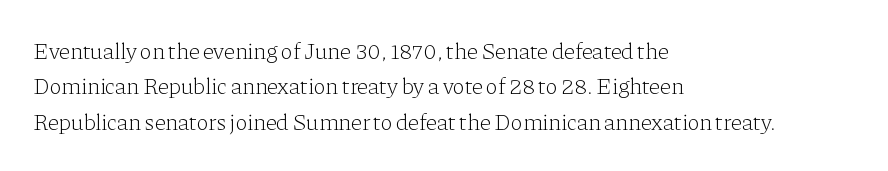
The face looks like a standard text weight, possibly lighter. Vertical strokes here are truly vertical. These lines keep a tight, regular rhythm from letter to letter. Leading matches the norm, producing a regular column. Left-aligned paragraph, ragged on the right. The space directly below the letters is spotless.
